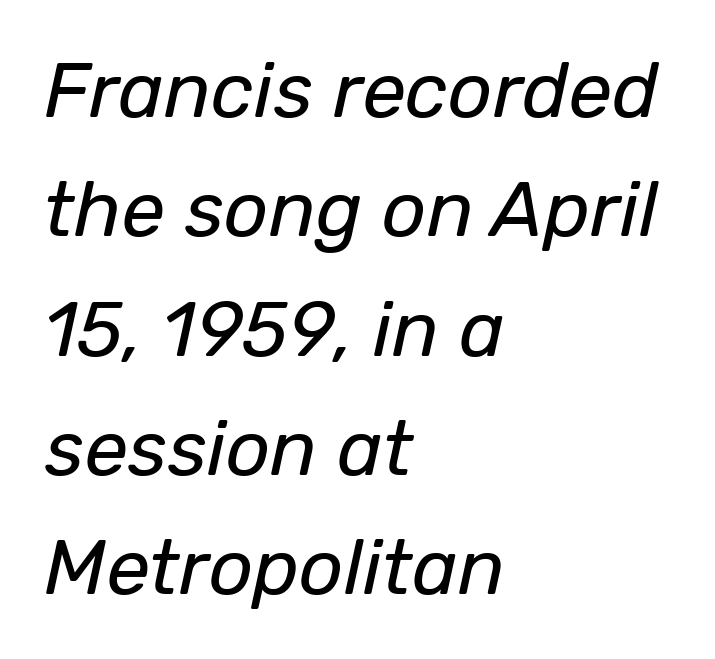
The image shows 78 px regular-weight type, italic (leaning right); set left-aligned, normal line spacing (1.53x), normal letter spacing, not underlined; low stroke contrast and a medium x-height.
